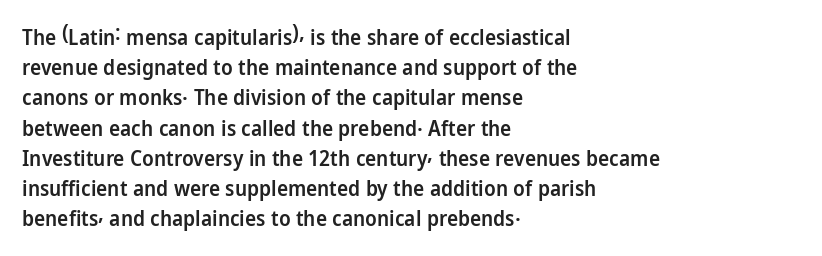
Vertical spacing — default. These lines stack with their left ends in a neat column. A typesetter would mark this as roman, not italic. Only glyphs here, with clear space below each row. What stands out about the letter spacing? Nothing — it is the standard amount.
